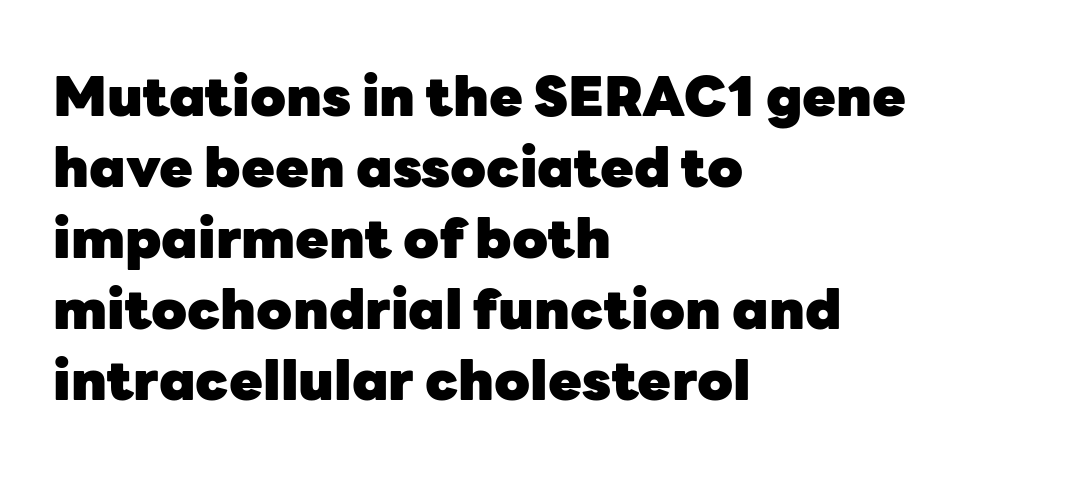
Successive baselines arrive at the customary interval. Heft: maximum for text — a bold. A roman cut, with each character standing at attention. These lines stack with their left ends in a neat column. Looks like regular typesetting: each glyph gets only the width it needs.
